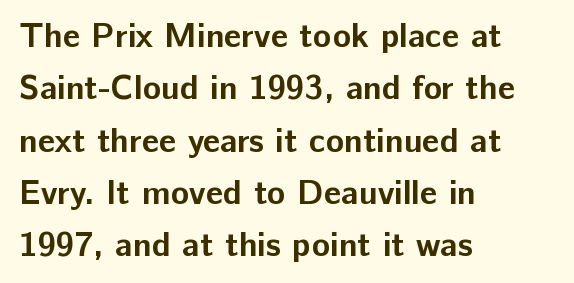
The image shows 34 px bold sans-serif type, upright; set left-aligned, normal line spacing (1.54x), normal letter spacing, not underlined; low stroke contrast and a medium x-height.
